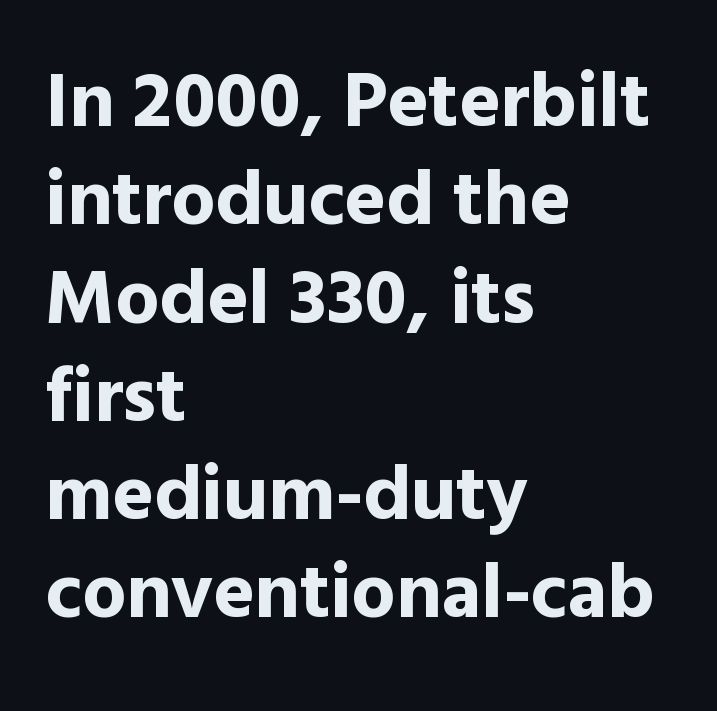
Chunky letters — that's bold for sure. The space directly below the letters is spotless. Type style note: lacks serifs. Tracking value appears to be zero — textbook default spacing.
